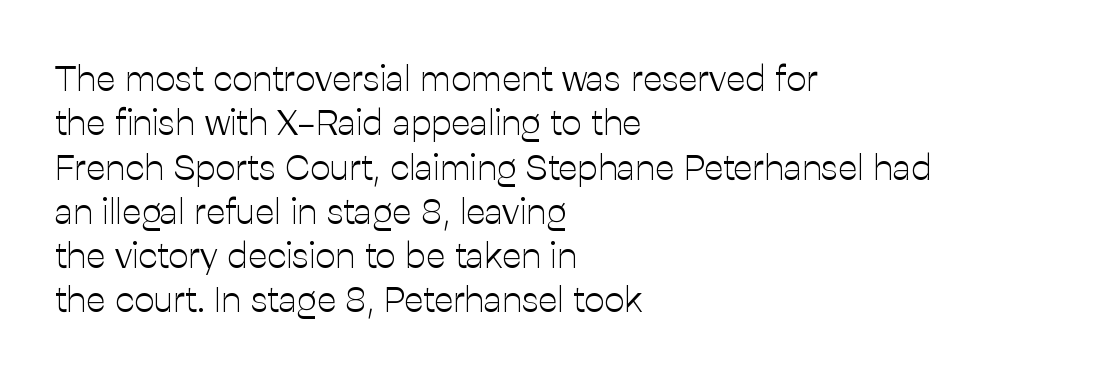
{"serif": "no", "italic": "no", "bold": "no", "weight": "light", "width": "normal", "stroke_contrast": "low", "x_height": "medium", "monospaced": "no", "underline": "no", "align": "left", "line_spacing_ratio": 1.23, "letter_spacing": "normal", "letter_spacing_em": 0.0, "glyph_px": 36}
